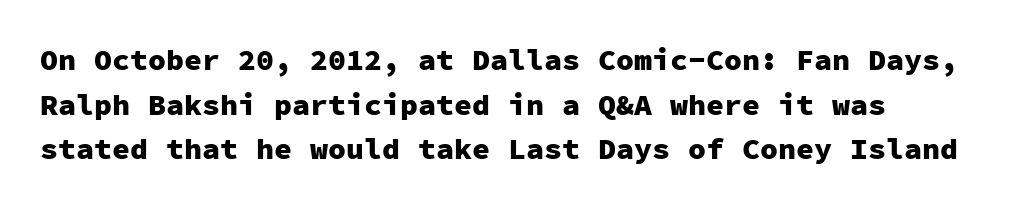
Q: Is the text bold? A: Yes.
Q: Is the text italic (slanted)? A: No, it is upright.
Q: Is the typeface a serif or a sans-serif typeface? A: Sans-serif.
Q: Is the text underlined? A: No.
Q: Is the spacing between letters normal or unusually wide? A: Normal.
Q: Is the spacing between lines tight, normal or loose? A: Normal.
Q: Width (condensed, normal, or wide)? A: Normal.
Q: Stroke contrast? A: Low.
Q: x-height? A: Medium.
Q: Monospaced? A: Yes.
